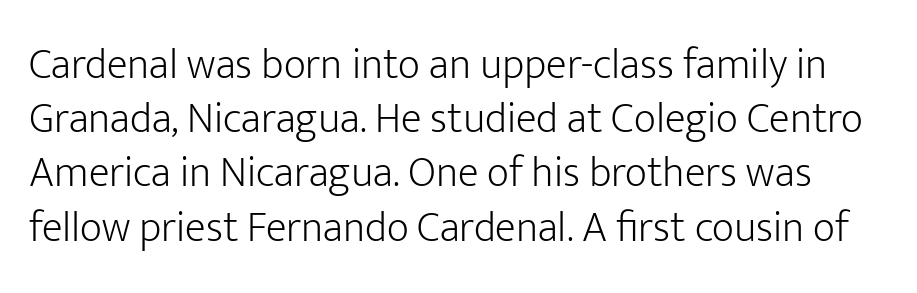
The image shows 43 px light sans-serif type, upright; set normal line spacing (1.26x), normal letter spacing, not underlined; low stroke contrast and a medium x-height.
